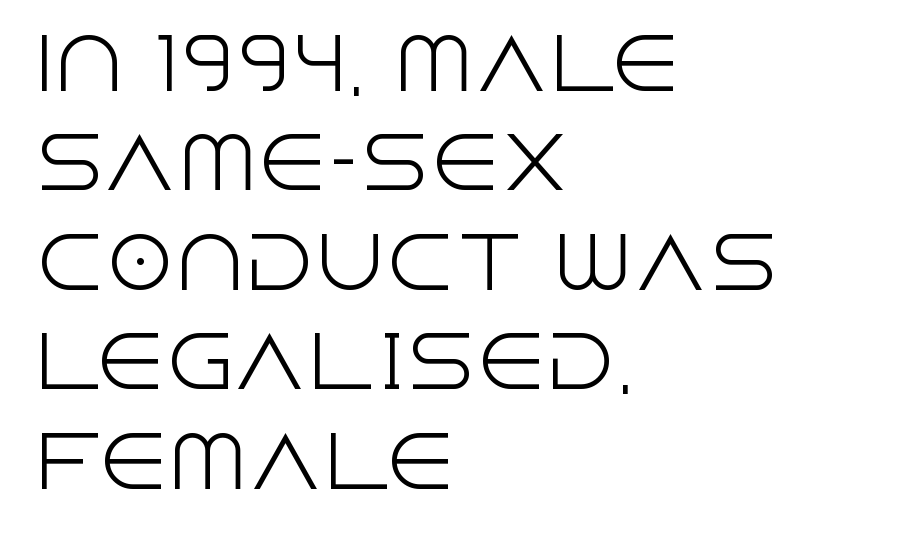
{"serif": "no", "italic": "no", "bold": "no", "weight": "light", "width": "normal", "x_height": "large", "monospaced": "no", "underline": "no", "align": "left", "line_spacing": "normal", "line_spacing_ratio": 1.42, "letter_spacing": "normal", "letter_spacing_em": 0.0, "glyph_px": 70}
